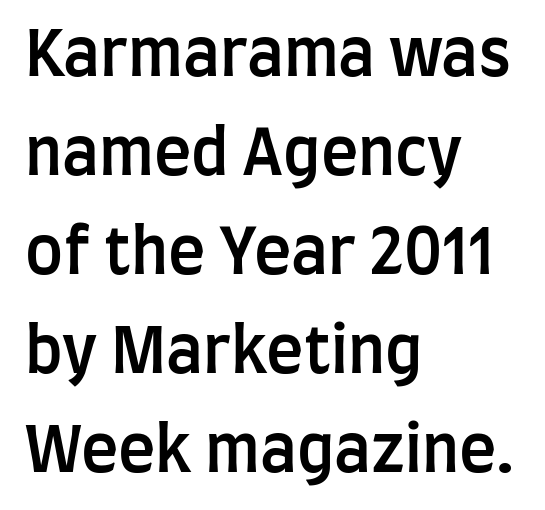
{"serif": "no", "italic": "no", "bold": "semi", "weight": "semibold", "width": "condensed", "stroke_contrast": "low", "x_height": "large", "monospaced": "no", "underline": "no", "align": "left", "line_spacing": "normal", "line_spacing_ratio": 1.57, "letter_spacing": "normal", "letter_spacing_em": 0.0, "glyph_px": 63}
